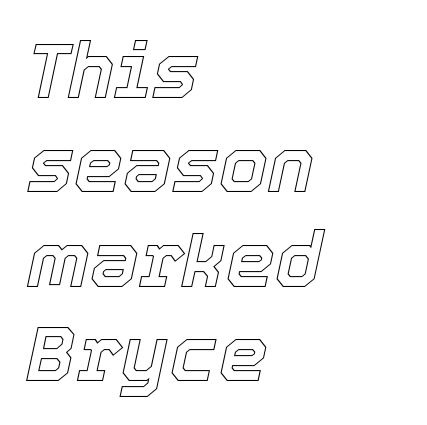
{"italic": "yes", "lean": "right", "slant_degrees": 12, "width": "normal", "x_height": "medium", "monospaced": "no", "underline": "no", "align": "left", "line_spacing_ratio": 1.21, "letter_spacing": "normal", "letter_spacing_em": 0.0, "glyph_px": 78}
